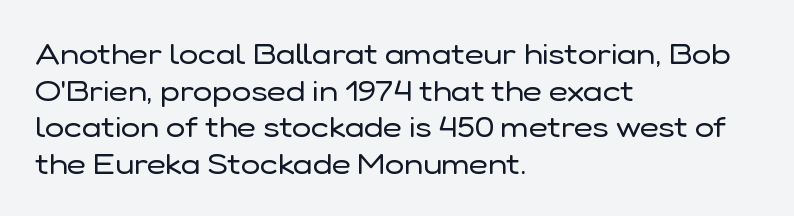
The image shows 29 px regular-weight sans-serif type, upright; set left-aligned, normal line spacing (1.26x), normal letter spacing, not underlined; low stroke contrast and a medium x-height.
